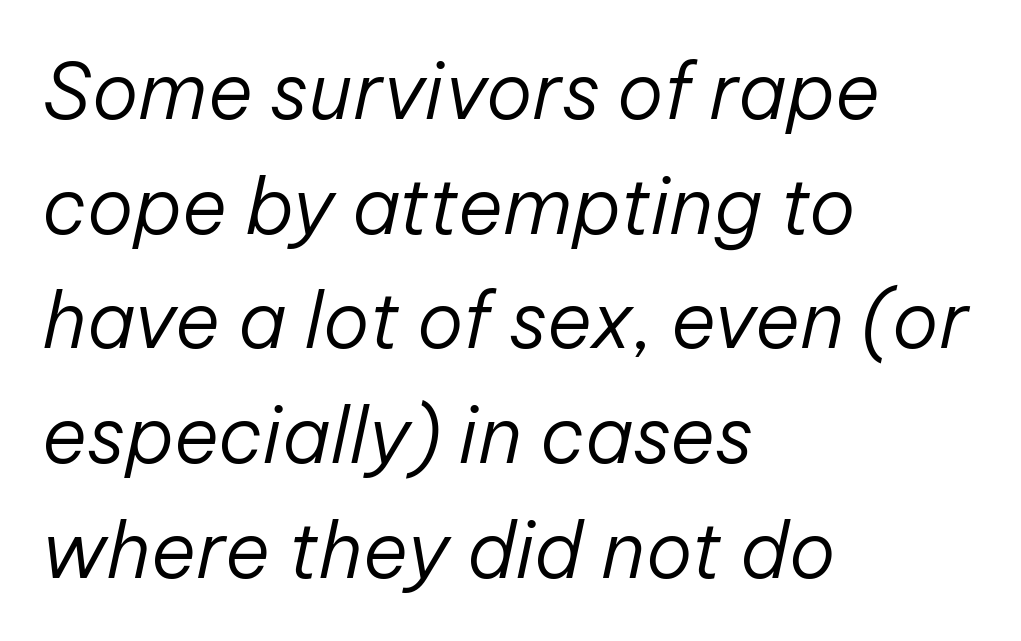
The image shows 77 px regular-weight type, italic (leaning right); set left-aligned, normal line spacing (1.49x), normal letter spacing, not underlined; low stroke contrast and a medium x-height.
